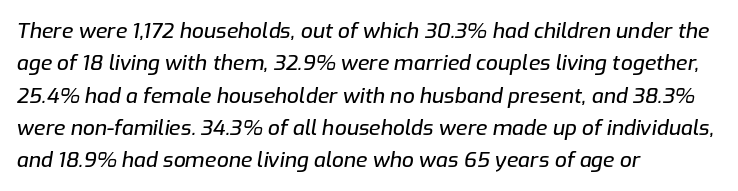
{"italic": "yes", "lean": "right", "slant_degrees": 9, "underline": "no", "align": "left", "line_spacing": "normal", "line_spacing_ratio": 1.54, "letter_spacing": "normal", "letter_spacing_em": 0.0, "glyph_px": 21}
